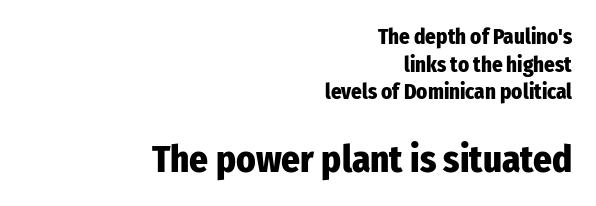
{"serif": "no", "italic": "no", "bold": "yes", "weight": "heavy", "width": "condensed", "stroke_contrast": "low", "x_height": "medium", "monospaced": "no", "underline": "no", "align": "right", "line_spacing": "normal", "line_spacing_ratio": 1.32, "letter_spacing": "normal", "letter_spacing_em": 0.0, "larger_block": "second", "size_ratio": 1.76, "glyph_px": 37}
